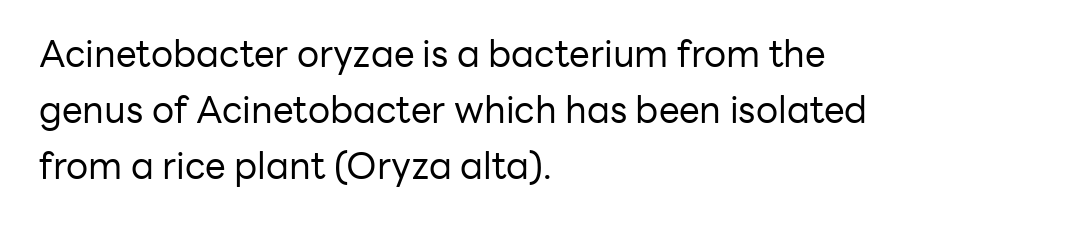
The image shows 37 px regular-weight sans-serif type, upright; set left-aligned, normal line spacing (1.51x), normal letter spacing, not underlined; low stroke contrast and a medium x-height.
